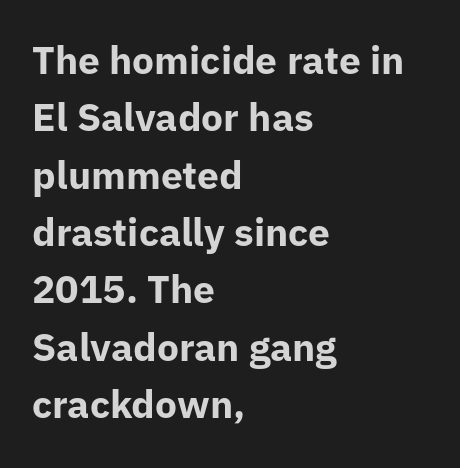
A clean baseline with only descenders dipping below it. Between one letter and the next there's only the usual sliver of space. Heft: maximum for text — a bold. Leading: standard.
